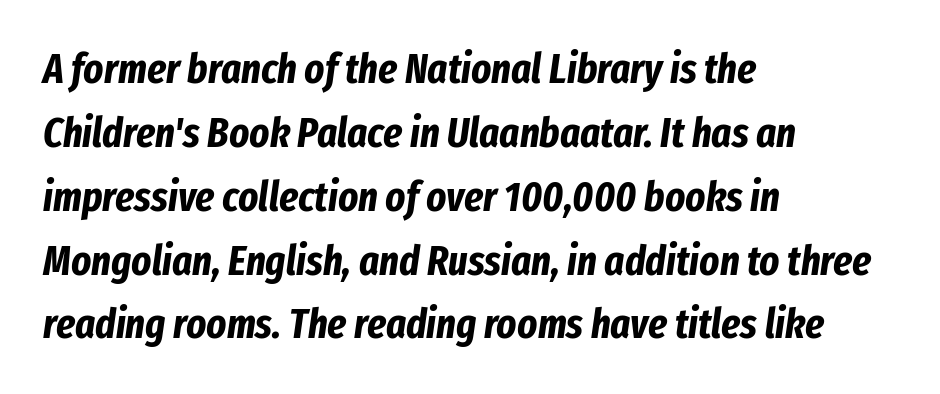
Q: Is the text bold? A: Yes.
Q: Is the text italic (slanted)? A: Yes, it leans right by about 8 degrees.
Q: Is the text underlined? A: No.
Q: How is the paragraph aligned? A: Left-aligned.
Q: Is the spacing between letters normal or unusually wide? A: Normal.
Q: Is the spacing between lines tight, normal or loose? A: Normal.
Q: Width (condensed, normal, or wide)? A: Condensed.
Q: Stroke contrast? A: Low.
Q: x-height? A: Medium.
Q: Monospaced? A: No.
